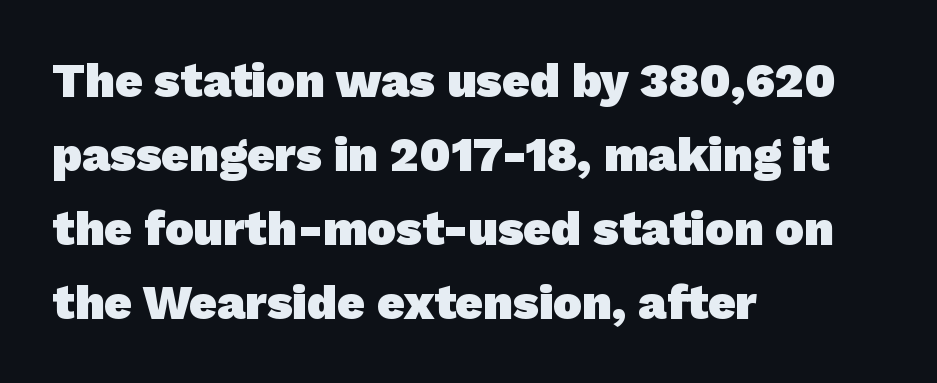
{"serif": "no", "bold": "yes", "weight": "heavy", "width": "normal", "stroke_contrast": "low", "x_height": "medium", "monospaced": "no", "underline": "no", "align": "left", "line_spacing": "normal", "line_spacing_ratio": 1.54, "letter_spacing": "normal", "letter_spacing_em": 0.0, "glyph_px": 48}
